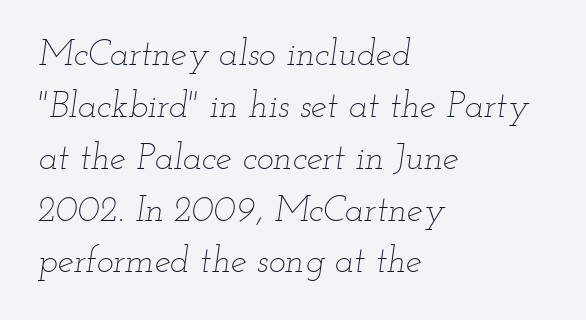
The image shows 36 px thin, wide type, italic (leaning right); set left-aligned, normal line spacing (1.44x), normal letter spacing, not underlined; low stroke contrast and a small x-height.
